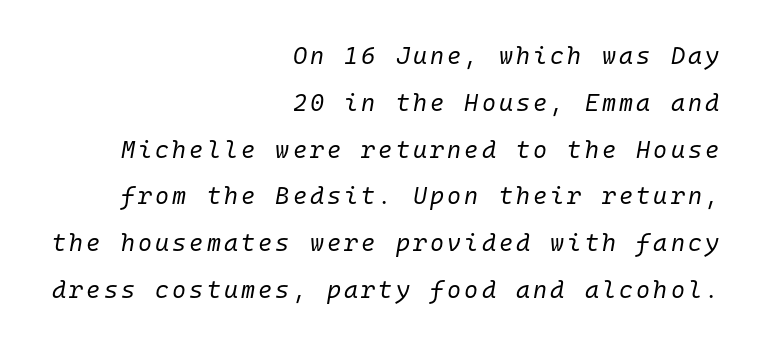
The image shows 24 px text type, italic (leaning right); set right-aligned, loose line spacing (1.95x), not underlined.
